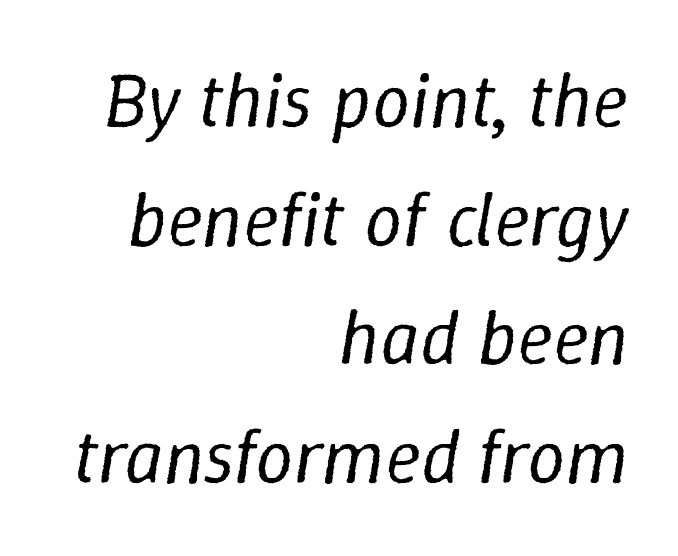
Q: Is the text bold? A: No.
Q: Is the text italic (slanted)? A: Yes, it leans right by about 9 degrees.
Q: Is the text underlined? A: No.
Q: How is the paragraph aligned? A: Right-aligned.
Q: Is the spacing between letters normal or unusually wide? A: Normal.
Q: Is the spacing between lines tight, normal or loose? A: Normal.
Q: Width (condensed, normal, or wide)? A: Normal.
Q: Stroke contrast? A: Low.
Q: x-height? A: Medium.
Q: Monospaced? A: No.
